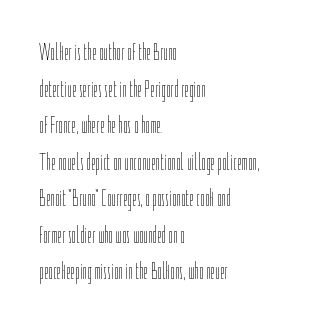
Notice how descenders clear the ascenders below comfortably — that's standard leading. Heft: none added — not bold. Posture: upright roman. The tracking reads as untouched default to a designer's eye. If you drew a ruler down the left edge, every line would touch it.
